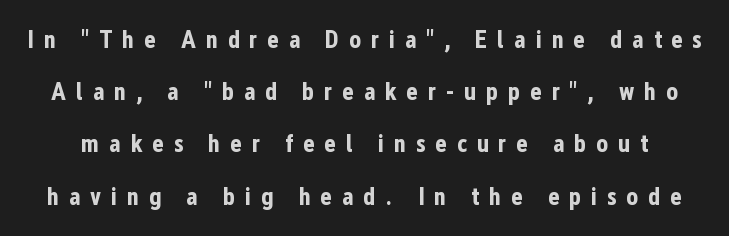
Underlining? Definitely not there. The glyphs have the mass of a bold cut. If you drew a line through each stem, it would be perfectly vertical. The type is letterspaced generously, with wide tracking.
